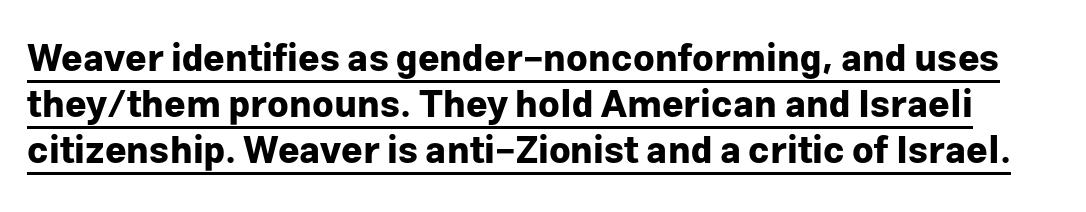
Nothing sits at the stroke ends, so this counts as sans-serif. Weight check: bold — yes, fully. A typographer would call this underscored text. Note the varied advance widths — an 'i' is clearly narrower than an 'm'.
